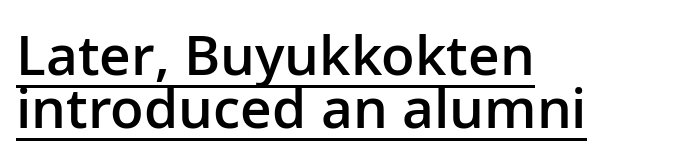
The image shows 55 px semibold sans-serif type, upright; set left-aligned, tight line spacing (0.96x), normal letter spacing, underlined; low stroke contrast and a medium x-height.
